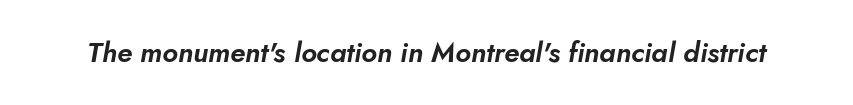
The image shows 28 px text type, italic (leaning right); set normal letter spacing, not underlined; low stroke contrast and a small x-height.
